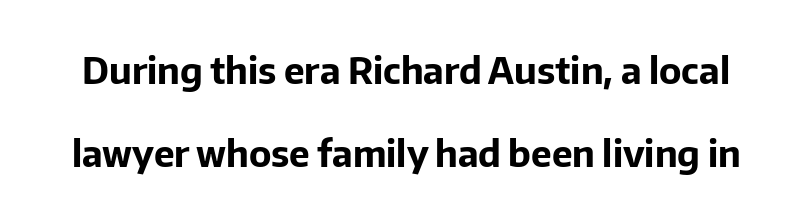
Q: Is the text bold? A: Yes.
Q: Is the text italic (slanted)? A: No, it is upright.
Q: Is the typeface a serif or a sans-serif typeface? A: Sans-serif.
Q: Is the text underlined? A: No.
Q: Is the spacing between letters normal or unusually wide? A: Normal.
Q: Is the spacing between lines tight, normal or loose? A: Loose.
Q: Width (condensed, normal, or wide)? A: Normal.
Q: Stroke contrast? A: Low.
Q: x-height? A: Medium.
Q: Monospaced? A: No.
